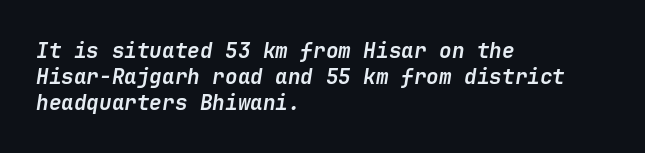
Words appear dense and cohesive because spacing is normal. If you drew a line through each stem, it would be angled. The strokes are fattened all the way to bold. Descender tails drop into unmarked territory.
